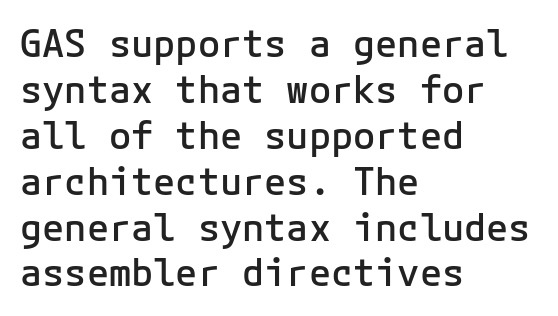
No word sits above an underline. Which margin do the lines hug? The left one — the right edge is uneven. If you drew a line through each stem, it would be perfectly vertical. The line texture is even and compact thanks to regular tracking. Note the uniform advance width — an 'i' takes as much space as an 'm'.
